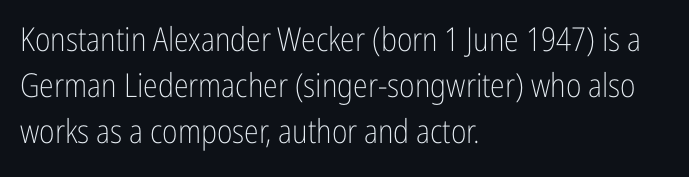
The image shows 33 px light, condensed sans-serif type, upright; set left-aligned, normal line spacing (1.39x), normal letter spacing, not underlined; low stroke contrast and a medium x-height.
